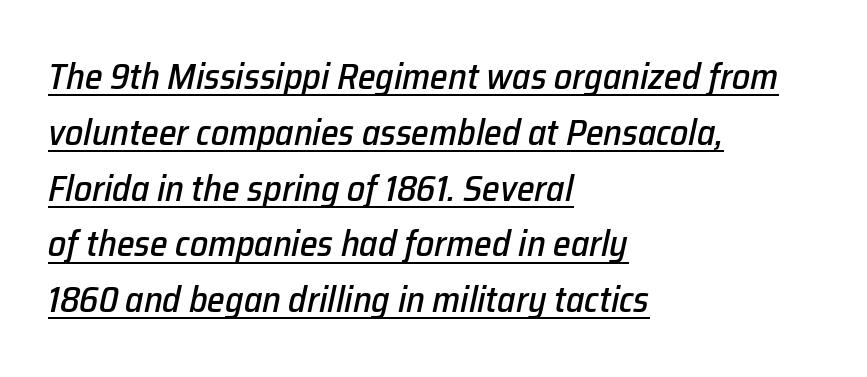
The image shows 36 px text type, italic (leaning right); set left-aligned, normal line spacing (1.55x), normal letter spacing, underlined; low stroke contrast and a medium x-height.
